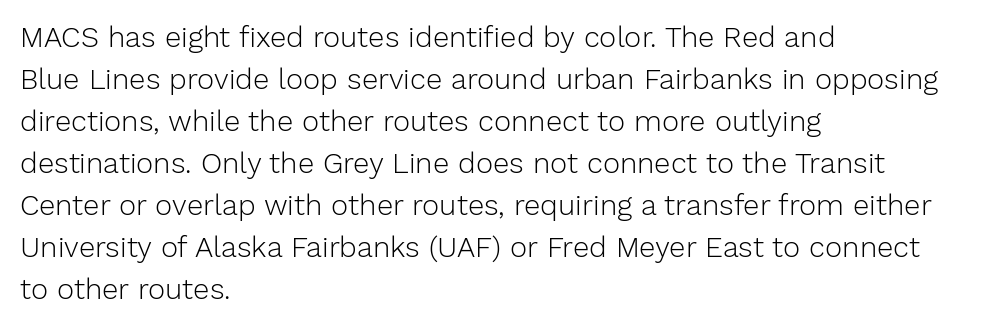
The characters are drawn with everyday or finer stroke widths. Proportional: the letters do not fall into vertical columns. The font family rendered here belongs to the sans-serif group. Quick note: interline space is typical. The setting favours the left margin, as ordinary paragraphs usually do. The lettering stays uniformly vertical, giving the passage a roman look.
